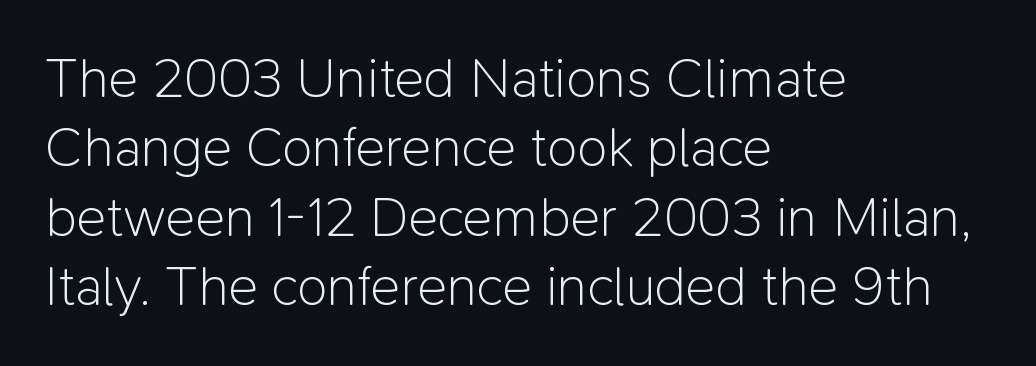
The image shows 56 px light sans-serif type, upright; set left-aligned, line spacing 1.24x, normal letter spacing, not underlined; low stroke contrast and a medium x-height.
